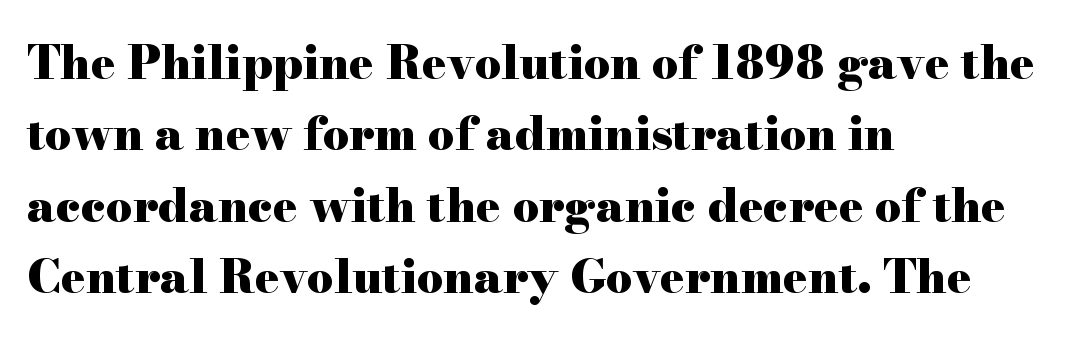
Q: Is the text bold? A: Yes.
Q: Is the text italic (slanted)? A: No, it is upright.
Q: Is the typeface a serif or a sans-serif typeface? A: Serif.
Q: Is the text underlined? A: No.
Q: How is the paragraph aligned? A: Left-aligned.
Q: Is the spacing between letters normal or unusually wide? A: Normal.
Q: Is the spacing between lines tight, normal or loose? A: Normal.
Q: Width (condensed, normal, or wide)? A: Wide.
Q: Stroke contrast? A: High.
Q: x-height? A: Small.
Q: Monospaced? A: No.
